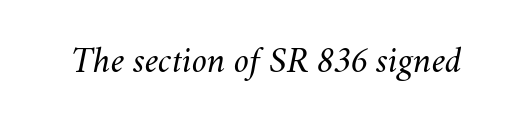
{"italic": "yes", "lean": "right", "slant_degrees": 11, "bold": "no", "weight": "regular", "width": "normal", "stroke_contrast": "medium", "x_height": "small", "monospaced": "no", "underline": "no", "letter_spacing": "normal", "letter_spacing_em": 0.0, "glyph_px": 37}
